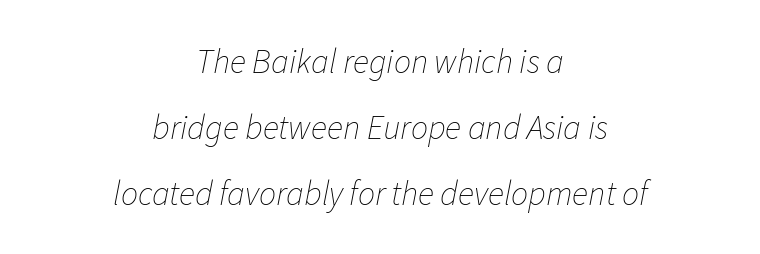
{"italic": "yes", "lean": "right", "slant_degrees": 11, "bold": "no", "weight": "thin", "width": "normal", "stroke_contrast": "low", "x_height": "medium", "monospaced": "no", "underline": "no", "align": "center", "line_spacing": "loose", "line_spacing_ratio": 1.94, "letter_spacing": "normal", "letter_spacing_em": 0.0, "glyph_px": 34}
